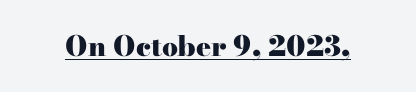
Q: Is the text bold? A: Yes.
Q: Is the text italic (slanted)? A: No, it is upright.
Q: Is the typeface a serif or a sans-serif typeface? A: Serif.
Q: Is the text underlined? A: Yes.
Q: Is the spacing between letters normal or unusually wide? A: Normal.
Q: Width (condensed, normal, or wide)? A: Wide.
Q: Stroke contrast? A: High.
Q: x-height? A: Small.
Q: Monospaced? A: No.
